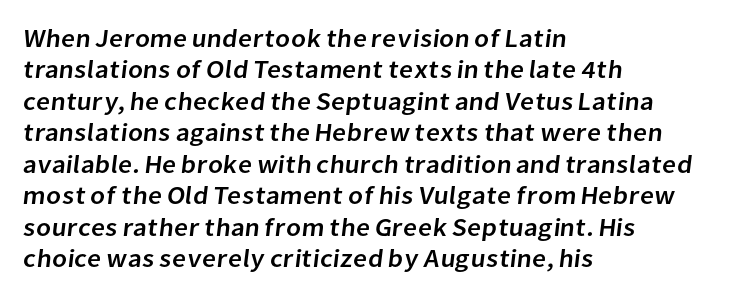
{"underline": "no", "align": "left", "line_spacing": "normal", "line_spacing_ratio": 1.26, "letter_spacing": "normal", "letter_spacing_em": 0.0, "glyph_px": 25}
